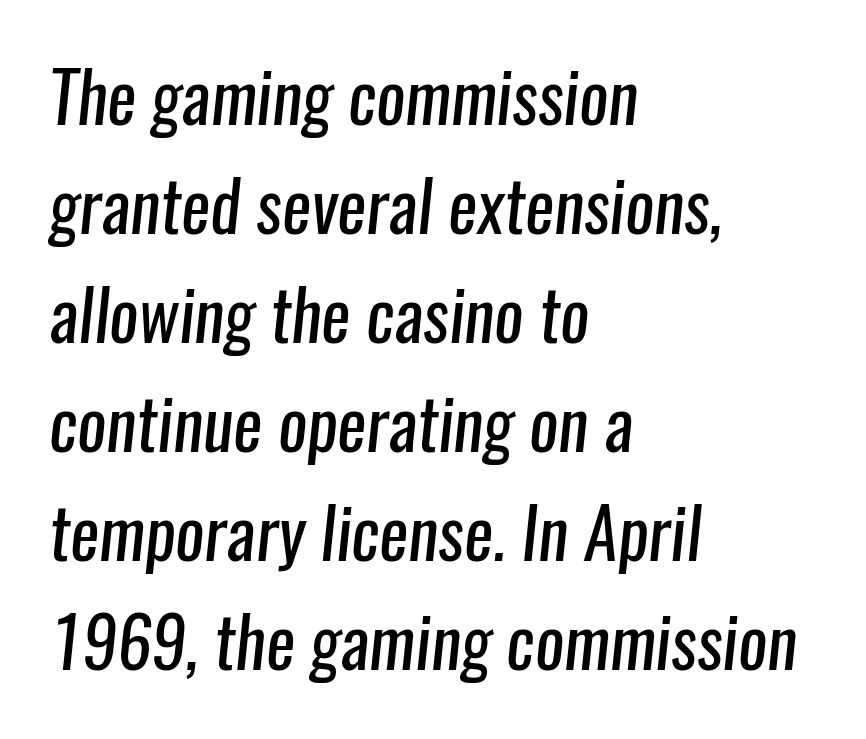
The image shows 69 px regular-weight, condensed sans-serif type; set left-aligned, normal line spacing (1.58x), normal letter spacing, not underlined; low stroke contrast and a medium x-height.
